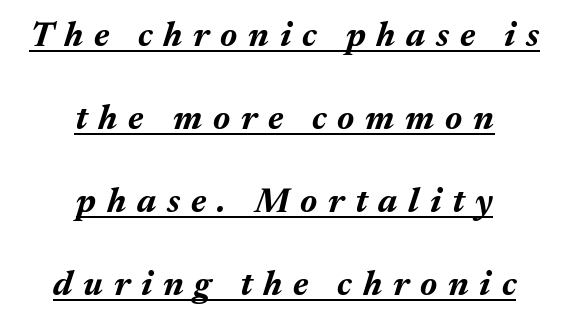
The image shows 35 px bold type, italic (leaning right); set centered, loose line spacing (2.37x), unusually wide letter spacing (+0.31 em), underlined; medium stroke contrast and a medium x-height.
